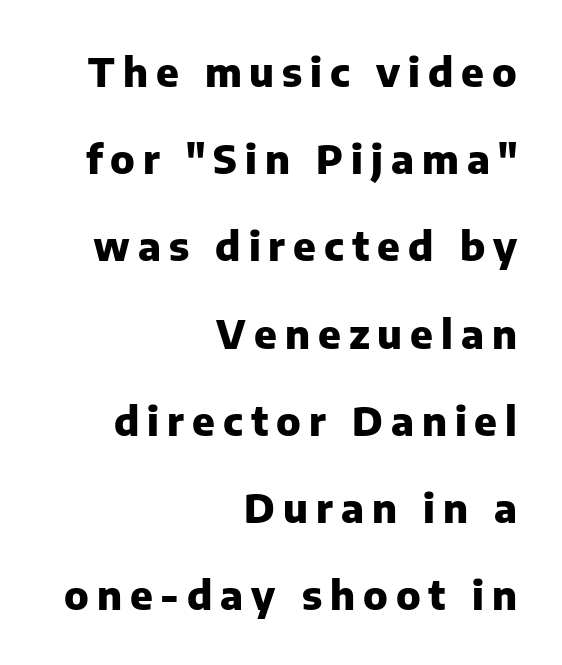
These lines are composed in type without serifs. Notice how the stems are strictly vertical — no italics here. Is this a fixed-width face? No — the glyphs have proportional, varying widths. Descenders are the only things crossing below the line. Heavy, bold letterforms. Visually the block forms a straight wall on the right and a jagged coastline on the left.
